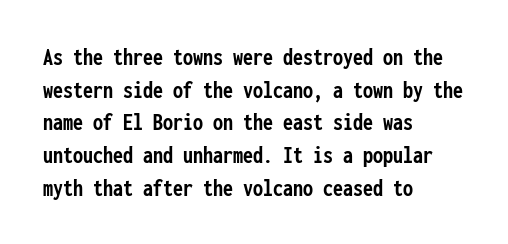
{"italic": "no", "bold": "yes", "underline": "no", "align": "left", "line_spacing": "normal", "line_spacing_ratio": 1.31, "letter_spacing": "normal", "letter_spacing_em": 0.0, "glyph_px": 25}
